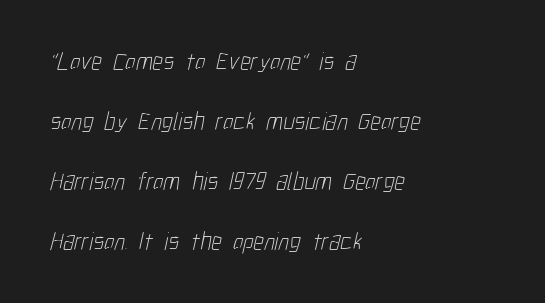
The letters sit at their default tracking, neither squeezed nor spread. Letters rest on an invisible, unmarked baseline. The designer dialed line spacing up above the default. No extra ink here — the face is not bold. Line starts are locked; line ends wander.
